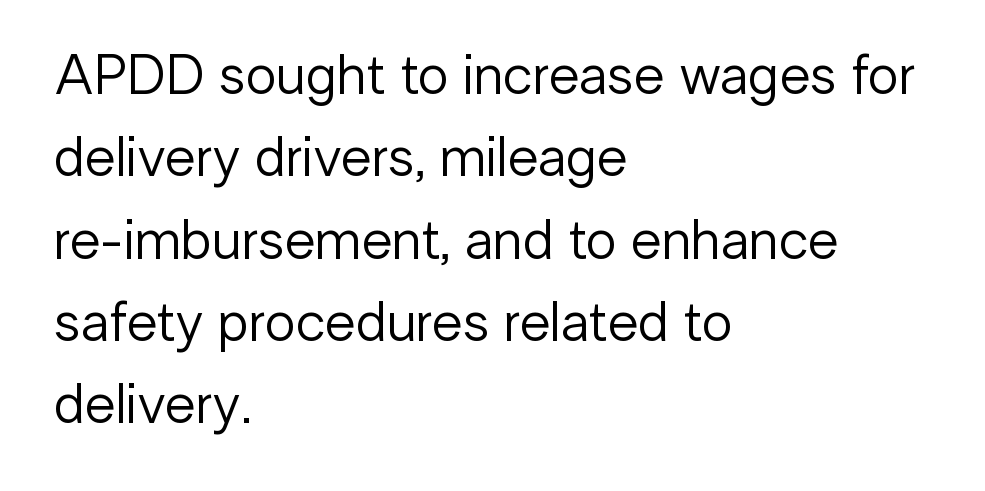
Compared with typical paragraphs, the rows here are spaced about the same. This sample uses plain, unmodified letter spacing. Leftover space on each line is placed entirely after the last word. Here the designer chose a conventional face with non-uniform glyph widths. No letter is thick-stroked: the sample isn't bold.
